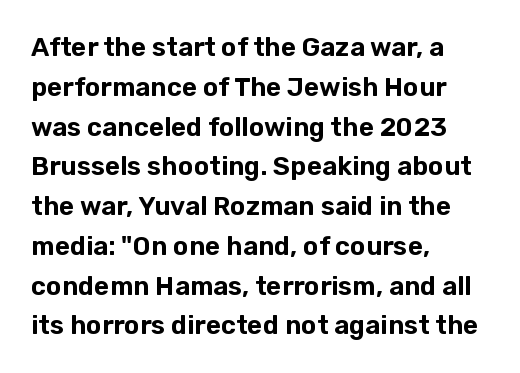
How would I describe the line gaps? Plain and ordinary. Does extra space separate the letters? No, they use regular spacing. These lines stack with their left ends in a neat column. Underlining? Definitely not there. Quick note: not italic, upright.
